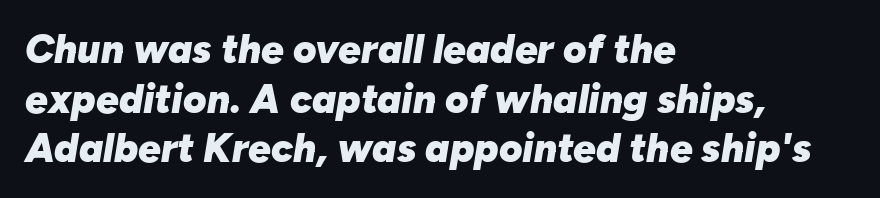
The image shows 40 px heavy type, italic (leaning right); set left-aligned, line spacing 1.24x, normal letter spacing, not underlined; low stroke contrast and a medium x-height.
